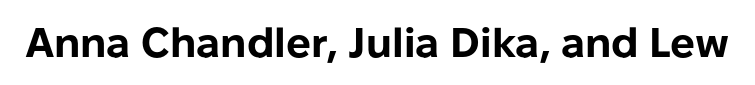
Q: Is the text bold? A: Yes.
Q: Is the text italic (slanted)? A: No, it is upright.
Q: Is the typeface a serif or a sans-serif typeface? A: Sans-serif.
Q: Is the text underlined? A: No.
Q: Is the spacing between letters normal or unusually wide? A: Normal.
Q: Width (condensed, normal, or wide)? A: Normal.
Q: Stroke contrast? A: Low.
Q: x-height? A: Medium.
Q: Monospaced? A: No.
